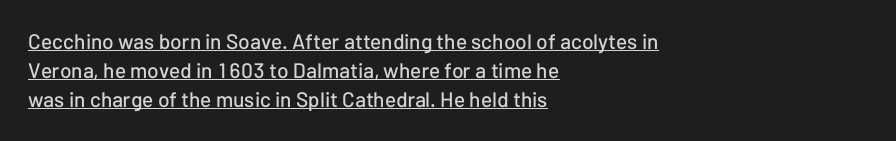
The image shows 21 px text type, upright; set left-aligned, normal line spacing (1.38x), normal letter spacing, underlined.
